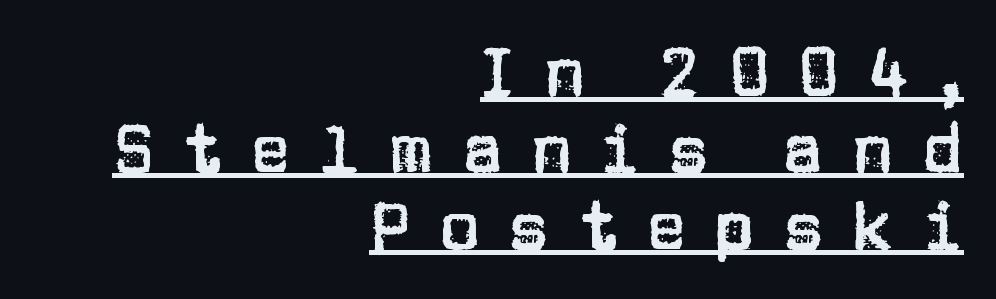
{"serif": "no", "italic": "no", "width": "normal", "stroke_contrast": "low", "x_height": "large", "monospaced": "no", "underline": "yes", "align": "right", "line_spacing": "tight", "line_spacing_ratio": 1.13, "letter_spacing": "wide", "letter_spacing_em": 0.41, "glyph_px": 68}
